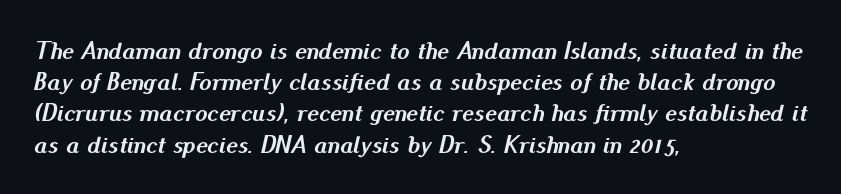
{"italic": "yes", "lean": "right", "slant_degrees": 13, "bold": "yes", "underline": "no", "align": "left", "line_spacing": "normal", "line_spacing_ratio": 1.25, "letter_spacing": "normal", "letter_spacing_em": 0.0, "glyph_px": 25}
